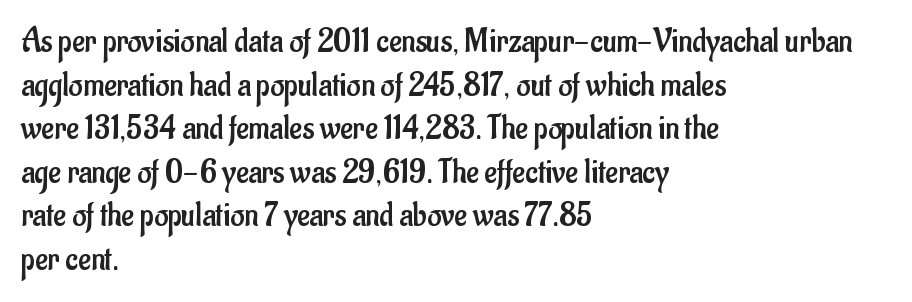
Q: Is the text bold? A: No.
Q: Is the text italic (slanted)? A: No, it is upright.
Q: Is the typeface a serif or a sans-serif typeface? A: Sans-serif.
Q: Is the text underlined? A: No.
Q: How is the paragraph aligned? A: Left-aligned.
Q: Is the spacing between letters normal or unusually wide? A: Normal.
Q: Is the spacing between lines tight, normal or loose? A: Normal.
Q: Width (condensed, normal, or wide)? A: Condensed.
Q: Stroke contrast? A: Low.
Q: x-height? A: Small.
Q: Monospaced? A: No.
